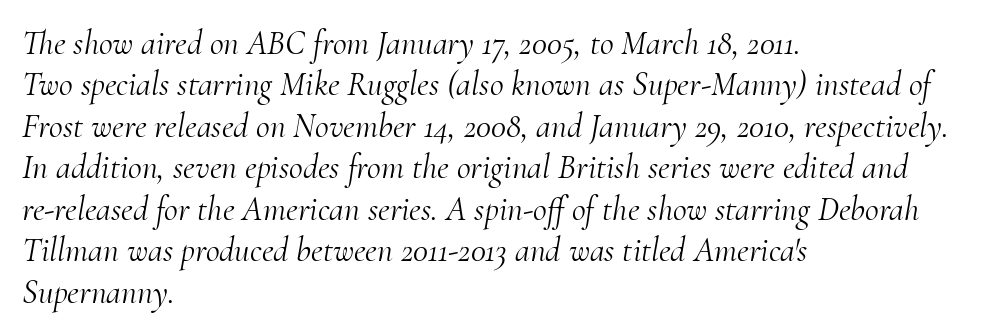
{"serif": "yes", "italic": "yes", "lean": "right", "slant_degrees": 10, "bold": "no", "weight": "light", "width": "normal", "stroke_contrast": "medium", "x_height": "small", "monospaced": "no", "underline": "no", "align": "left", "line_spacing_ratio": 1.22, "letter_spacing": "normal", "letter_spacing_em": 0.0, "glyph_px": 34}
